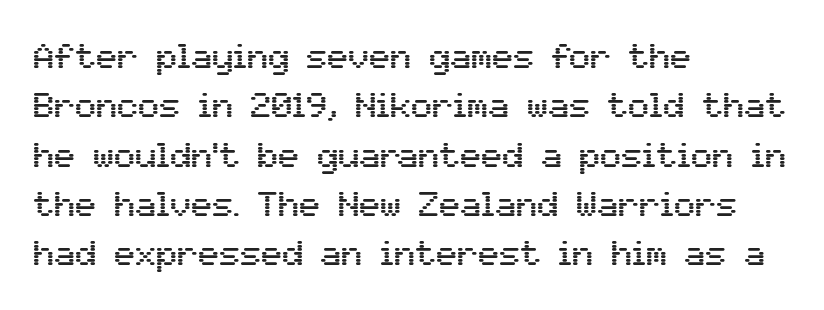
Proportional: the letters do not fall into vertical columns. Check where the strokes stop: nothing finishes them off — pure sans. Visually the block forms a straight wall on the left and a jagged coastline on the right. Clear beneath every line of the passage. Horizontal bands of white between lines are of average thickness.
